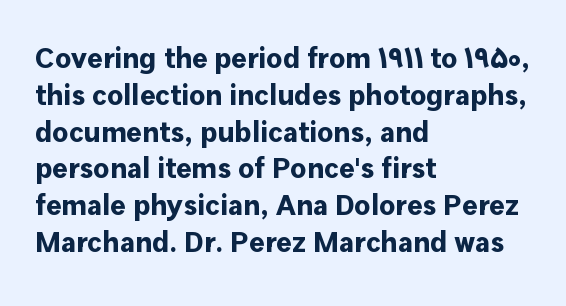
{"serif": "no", "italic": "no", "bold": "yes", "weight": "bold", "width": "normal", "stroke_contrast": "low", "x_height": "medium", "monospaced": "no", "underline": "no", "align": "left", "line_spacing": "normal", "line_spacing_ratio": 1.27, "letter_spacing": "normal", "letter_spacing_em": 0.0, "glyph_px": 29}
